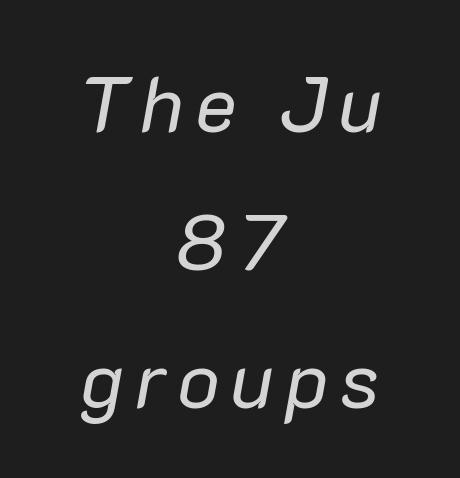
You could not count columns in this text — the font is proportionally spaced. Unmarked baselines from the first word to the last. Centered paragraph, ragged on both sides. Looking at the ascenders, they clearly lean. Stem width sits at or under what a default text font uses.
